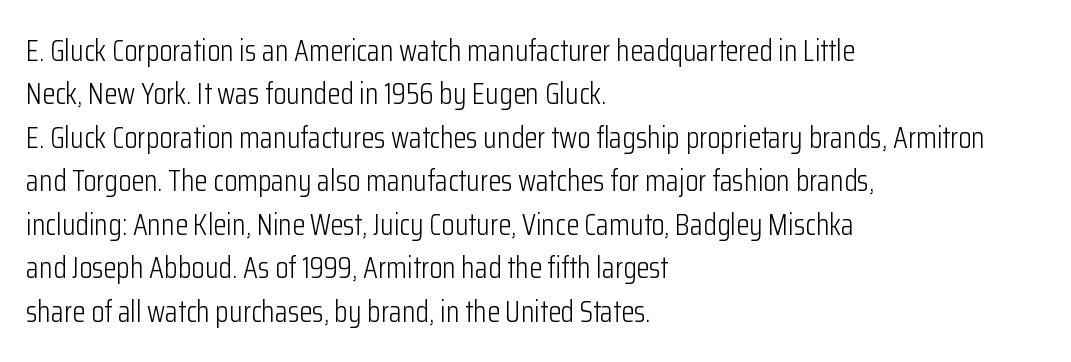
Left-aligned paragraph, ragged on the right. The rendering uses natural spacing where letterforms have individual widths. Check under the words: just untouched page. The designer went with a sans here, leaving each stem footless.
